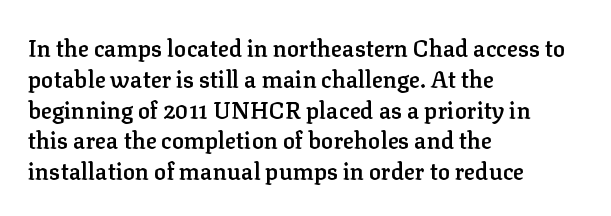
Whoever set this chose a conventional vertical rhythm. There is no visible air inserted between adjacent glyphs. Where is the straight margin? On the left. Type without underlining. The specimen reads as upright at a glance. The typesetting leans somewhat heavy: a semibold.
